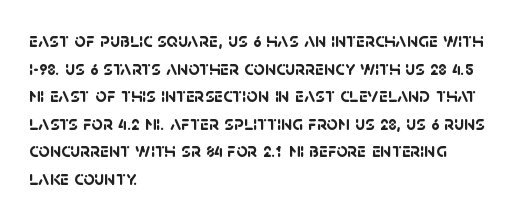
{"bold": "yes", "underline": "no", "align": "left", "line_spacing": "normal", "line_spacing_ratio": 1.38, "letter_spacing": "normal", "letter_spacing_em": 0.0, "glyph_px": 20}
